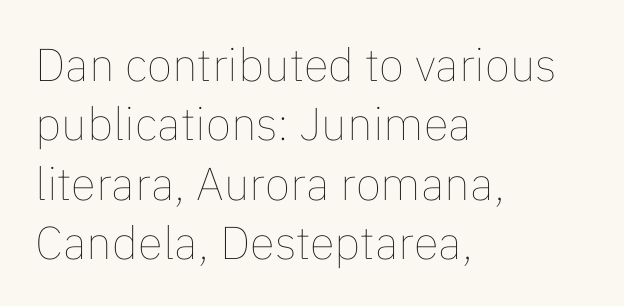
{"italic": "no", "bold": "no", "weight": "thin", "width": "normal", "stroke_contrast": "low", "x_height": "medium", "monospaced": "no", "underline": "no", "align": "left", "line_spacing": "normal", "line_spacing_ratio": 1.29, "letter_spacing": "normal", "letter_spacing_em": 0.0, "glyph_px": 46}
